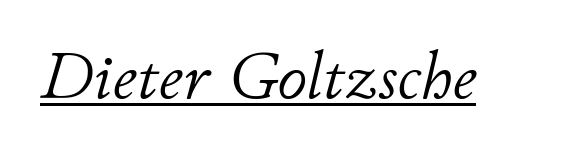
{"italic": "yes", "lean": "right", "slant_degrees": 11, "bold": "no", "weight": "light", "width": "normal", "stroke_contrast": "low", "x_height": "small", "monospaced": "no", "underline": "yes", "letter_spacing": "normal", "letter_spacing_em": 0.0, "glyph_px": 67}
